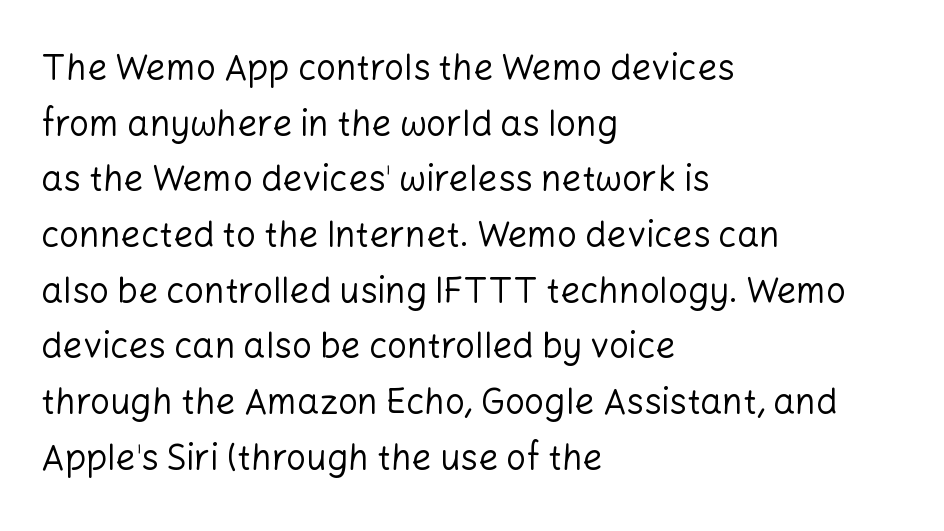
One-word summary of the alignment: left. Check under the words: just untouched page. The face used here is proportionally spaced, like ordinary book or web type. Stems here are at most as thick as an everyday book face.
